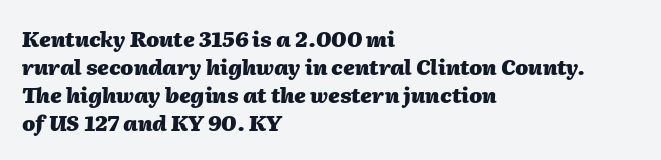
Q: Is the text bold? A: Yes.
Q: Is the text italic (slanted)? A: Yes, it leans right by about 2 degrees.
Q: Is the text underlined? A: No.
Q: How is the paragraph aligned? A: Left-aligned.
Q: Is the spacing between letters normal or unusually wide? A: Normal.
Q: Is the spacing between lines tight, normal or loose? A: Normal.
